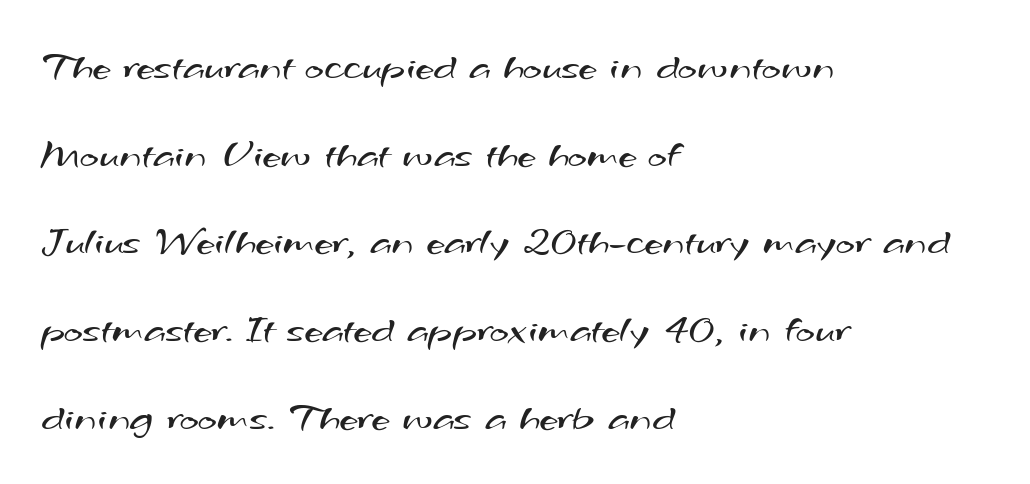
The image shows 41 px regular-weight, wide sans-serif type; set left-aligned, loose line spacing (2.14x), normal letter spacing, not underlined; medium stroke contrast and a small x-height.
